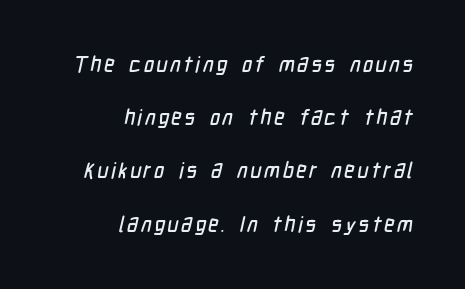
Clear beneath every line of the passage. The passage is arranged like a letterhead date or caption credit — flush right. Summary of vertical rhythm: relaxed, with wide interline spacing.
